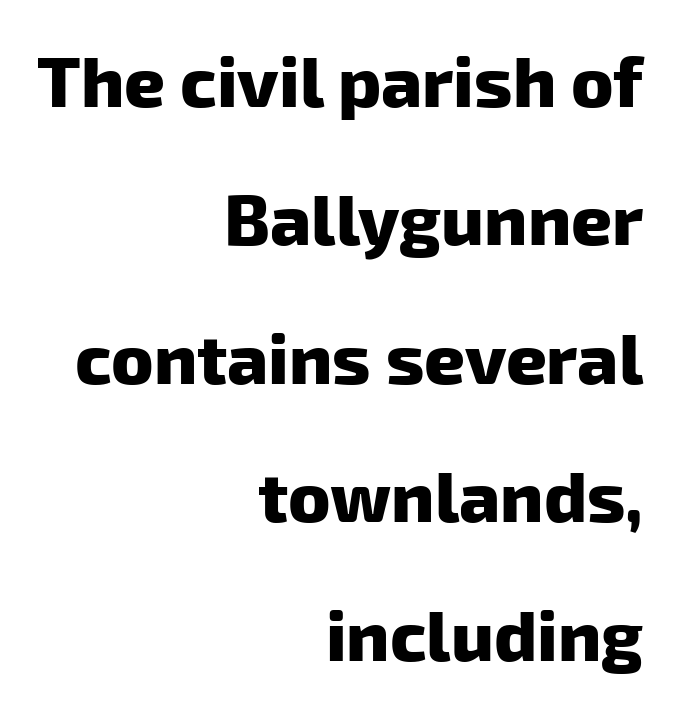
I'd call this a sans setting — the letters go barefoot. Looks like regular typesetting: each glyph gets only the width it needs. Summary of weight: heavy, a full bold. Each line ends at the same right margin while the left side varies.
